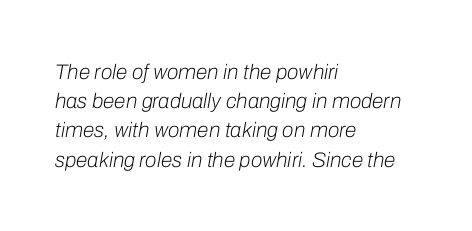
The image shows 21 px text type, italic (leaning right); set left-aligned, normal line spacing (1.39x), normal letter spacing, not underlined.
